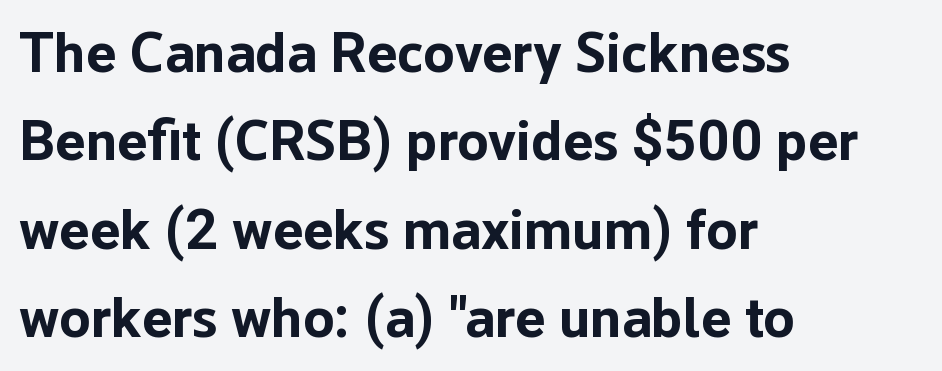
The image shows 57 px bold sans-serif type, upright; set left-aligned, normal line spacing (1.55x), normal letter spacing, not underlined; low stroke contrast and a medium x-height.
